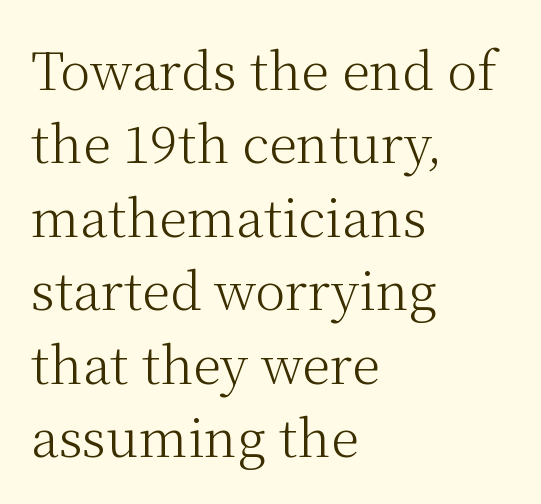
The image shows 51 px light serif type, upright; set left-aligned, normal line spacing (1.44x), normal letter spacing, not underlined; medium stroke contrast and a medium x-height.
